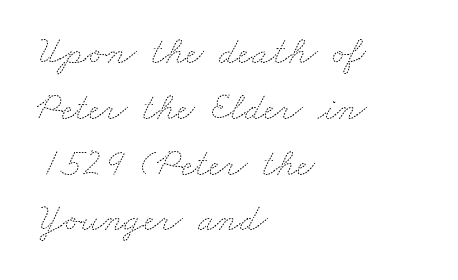
The image shows 39 px thin, wide type; set left-aligned, normal line spacing (1.43x), normal letter spacing, not underlined; medium stroke contrast and a small x-height.
